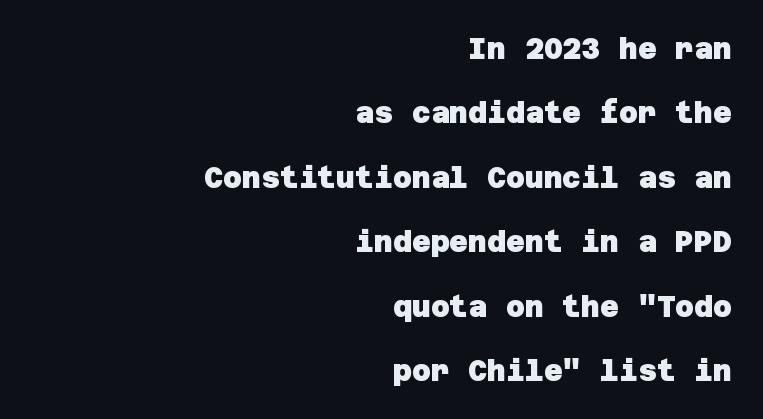
The image shows 29 px heavy sans-serif type; set right-aligned, loose line spacing (2.22x), normal letter spacing, not underlined; low stroke contrast and a large x-height.
